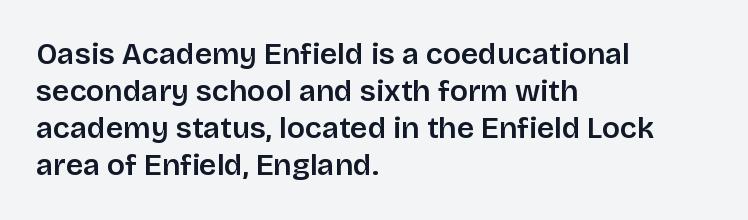
Q: Is the text italic (slanted)? A: No, it is upright.
Q: Is the typeface a serif or a sans-serif typeface? A: Sans-serif.
Q: Is the text underlined? A: No.
Q: How is the paragraph aligned? A: Left-aligned.
Q: Is the spacing between letters normal or unusually wide? A: Normal.
Q: Width (condensed, normal, or wide)? A: Normal.
Q: Stroke contrast? A: Low.
Q: x-height? A: Large.
Q: Monospaced? A: No.
